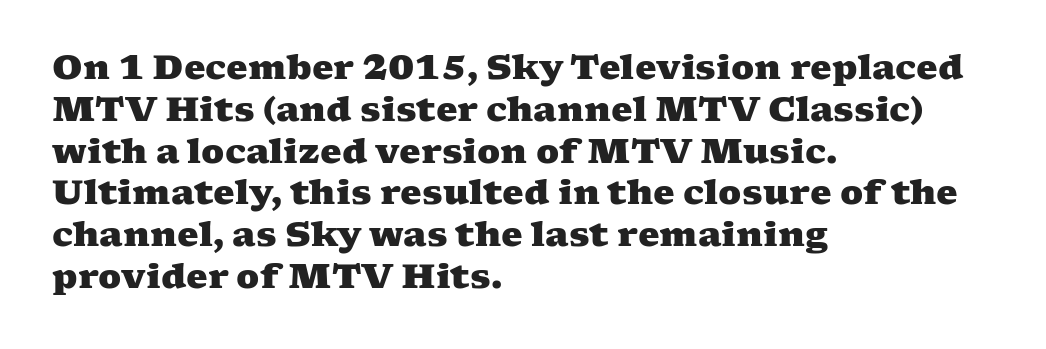
Just letters on the line, the space beneath them empty. Students, this is bold: see how much ink each stroke carries. This sample has the flowing, uneven cadence of proportional lettering. A typesetter would label this face a serif. Here the glyphs are tracked normally, forming tight word shapes.
